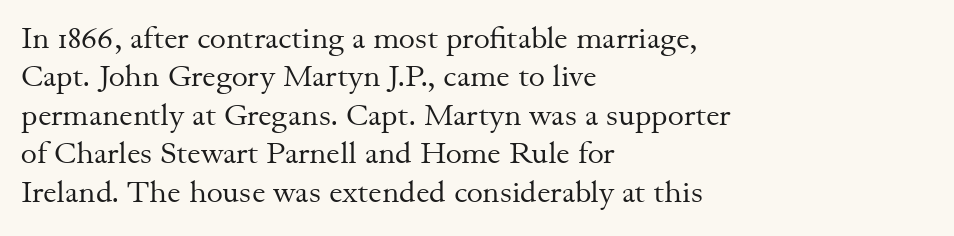
Q: Is the text bold? A: No.
Q: Is the text italic (slanted)? A: No, it is upright.
Q: Is the typeface a serif or a sans-serif typeface? A: Serif.
Q: Is the text underlined? A: No.
Q: How is the paragraph aligned? A: Left-aligned.
Q: Is the spacing between letters normal or unusually wide? A: Normal.
Q: Width (condensed, normal, or wide)? A: Normal.
Q: Stroke contrast? A: Medium.
Q: x-height? A: Small.
Q: Monospaced? A: No.
